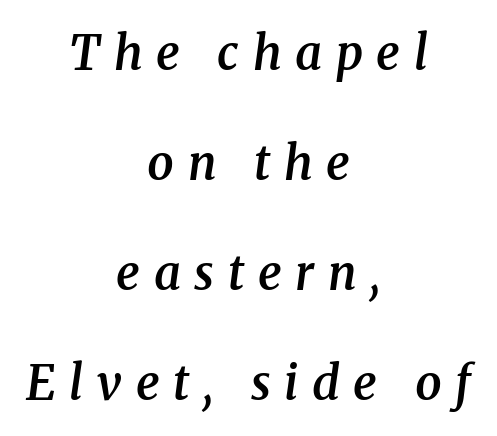
Q: Is the text bold? A: Semi-bold.
Q: Is the text italic (slanted)? A: Yes, it leans right by about 8 degrees.
Q: Is the typeface a serif or a sans-serif typeface? A: Serif.
Q: Is the text underlined? A: No.
Q: How is the paragraph aligned? A: Centered.
Q: Is the spacing between letters normal or unusually wide? A: Unusually wide.
Q: Is the spacing between lines tight, normal or loose? A: Loose.
Q: Width (condensed, normal, or wide)? A: Normal.
Q: Stroke contrast? A: Medium.
Q: x-height? A: Medium.
Q: Monospaced? A: No.
